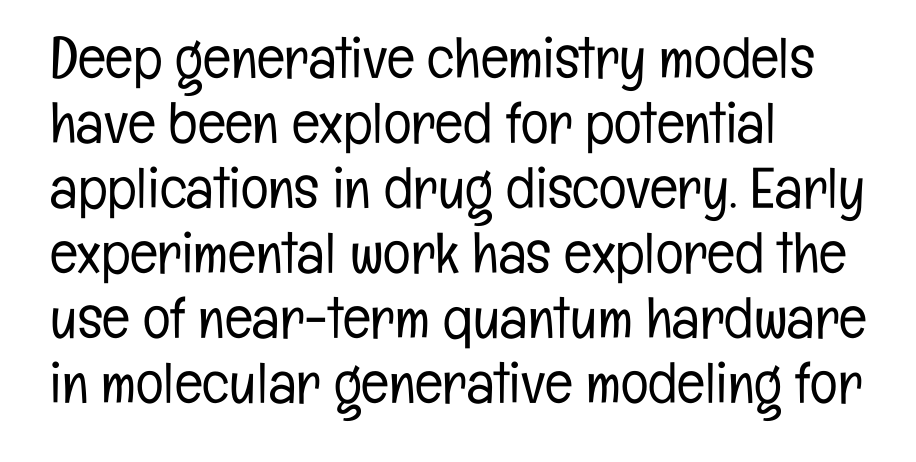
The lines are packed closely together with very little leading. Where is the straight margin? On the left. Underline: absent. Ascenders rise straight up at ninety degrees. You could not count columns in this text — the font is proportionally spaced.
